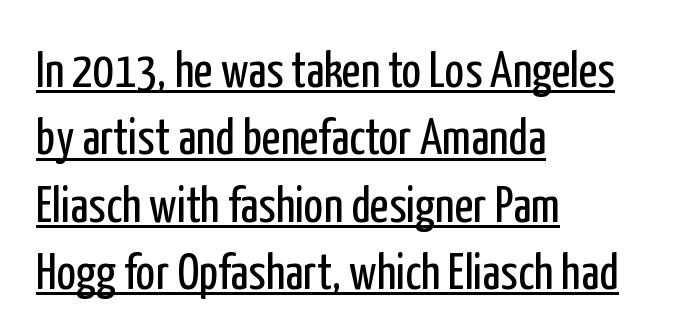
Q: Is the text bold? A: No.
Q: Is the text italic (slanted)? A: No, it is upright.
Q: Is the typeface a serif or a sans-serif typeface? A: Sans-serif.
Q: Is the text underlined? A: Yes.
Q: How is the paragraph aligned? A: Left-aligned.
Q: Is the spacing between letters normal or unusually wide? A: Normal.
Q: Is the spacing between lines tight, normal or loose? A: Normal.
Q: Width (condensed, normal, or wide)? A: Condensed.
Q: Stroke contrast? A: Low.
Q: x-height? A: Medium.
Q: Monospaced? A: No.
